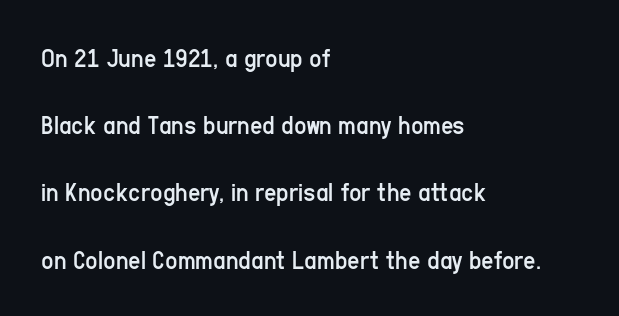
Q: Is the text bold? A: No.
Q: Is the text italic (slanted)? A: No, it is upright.
Q: Is the text underlined? A: No.
Q: How is the paragraph aligned? A: Left-aligned.
Q: Is the spacing between letters normal or unusually wide? A: Normal.
Q: Is the spacing between lines tight, normal or loose? A: Loose.
